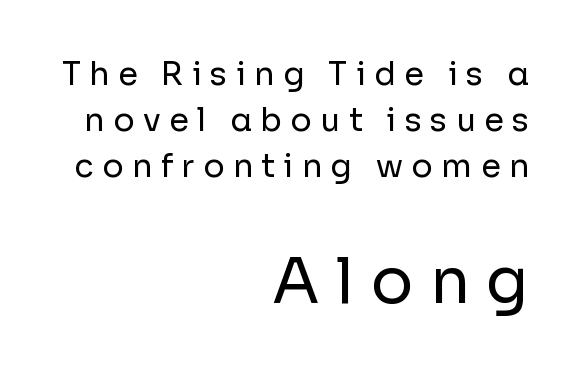
Q: Is the text bold? A: No.
Q: Is the text italic (slanted)? A: No, it is upright.
Q: Is the typeface a serif or a sans-serif typeface? A: Sans-serif.
Q: Is the text underlined? A: No.
Q: How is the paragraph aligned? A: Right-aligned.
Q: Is the spacing between letters normal or unusually wide? A: Unusually wide.
Q: Is the spacing between lines tight, normal or loose? A: Normal.
Q: Which block of text is set in a larger size, the first (top) or the second (bottom)? A: The second (bottom) one.
Q: Width (condensed, normal, or wide)? A: Normal.
Q: Stroke contrast? A: Low.
Q: x-height? A: Medium.
Q: Monospaced? A: No.
